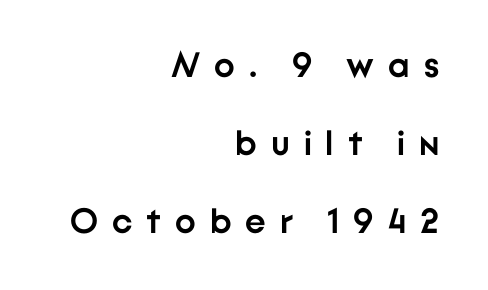
{"serif": "no", "italic": "no", "bold": "yes", "weight": "semibold", "width": "normal", "stroke_contrast": "low", "x_height": "medium", "monospaced": "no", "underline": "no", "align": "right", "line_spacing": "loose", "line_spacing_ratio": 2.23, "letter_spacing": "wide", "letter_spacing_em": 0.4, "glyph_px": 35}
